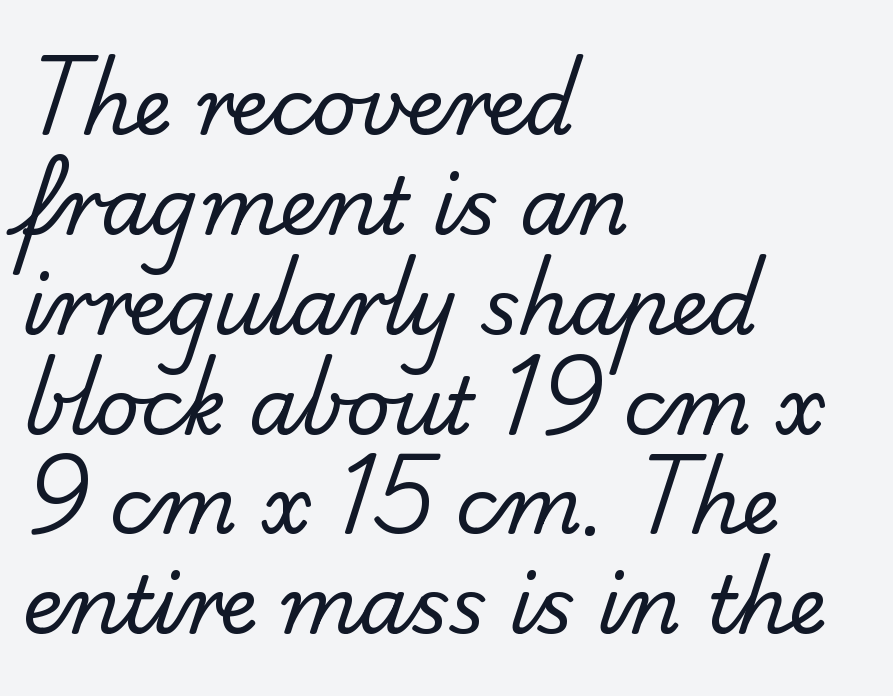
Q: Is the text bold? A: No.
Q: Is the typeface a serif or a sans-serif typeface? A: Sans-serif.
Q: Is the text underlined? A: No.
Q: How is the paragraph aligned? A: Left-aligned.
Q: Is the spacing between letters normal or unusually wide? A: Normal.
Q: Is the spacing between lines tight, normal or loose? A: Normal.
Q: Width (condensed, normal, or wide)? A: Normal.
Q: Stroke contrast? A: Low.
Q: x-height? A: Small.
Q: Monospaced? A: No.
